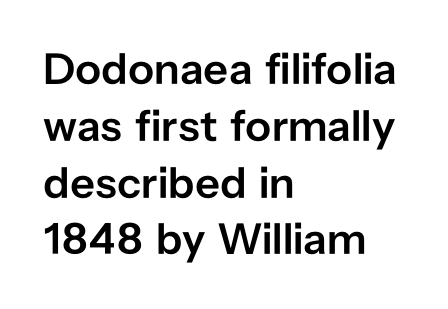
Q: Is the text bold? A: Semi-bold.
Q: Is the text italic (slanted)? A: No, it is upright.
Q: Is the typeface a serif or a sans-serif typeface? A: Sans-serif.
Q: Is the text underlined? A: No.
Q: How is the paragraph aligned? A: Left-aligned.
Q: Is the spacing between letters normal or unusually wide? A: Normal.
Q: Is the spacing between lines tight, normal or loose? A: Normal.
Q: Width (condensed, normal, or wide)? A: Normal.
Q: Stroke contrast? A: Low.
Q: x-height? A: Medium.
Q: Monospaced? A: No.
